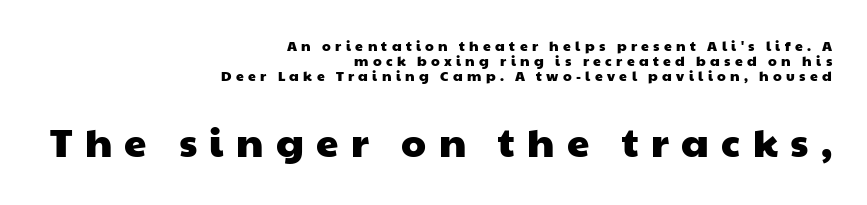
Q: Is the typeface a serif or a sans-serif typeface? A: Sans-serif.
Q: Is the text underlined? A: No.
Q: How is the paragraph aligned? A: Right-aligned.
Q: Is the spacing between letters normal or unusually wide? A: Unusually wide.
Q: Is the spacing between lines tight, normal or loose? A: Tight.
Q: Which block of text is set in a larger size, the first (top) or the second (bottom)? A: The second (bottom) one.
Q: Width (condensed, normal, or wide)? A: Wide.
Q: Stroke contrast? A: Low.
Q: x-height? A: Medium.
Q: Monospaced? A: No.
